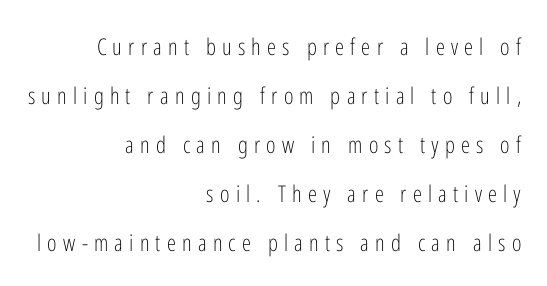
The typography opts for an upright posture over an oblique one. The rendering uses a large line-height, opening up the rows. Tracking value appears strongly positive — letters spread wide. The text block is weighted toward the right margin, trailing off unevenly leftward. On a weight scale, this lands at 450 or below. Beneath every word, the page is bare.
